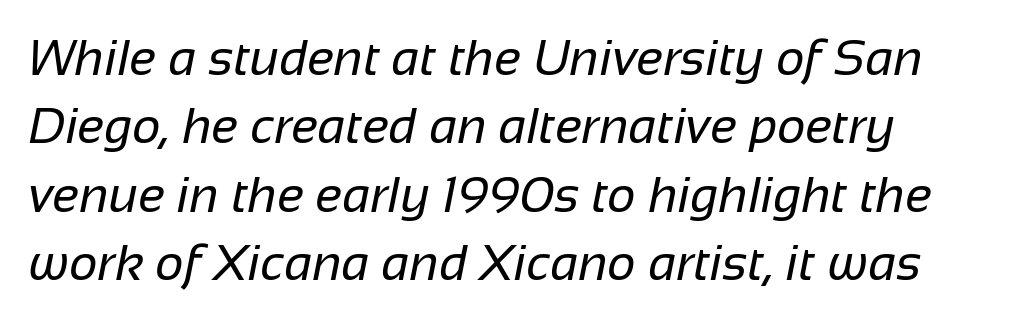
These lines are rendered in a variable-pitch font. Regarding serifs, this sample does without them. Regular leading. Clear beneath every line of the passage. Layout note: lines flush left. What stands out about the letter spacing? Nothing — it is the standard amount.
